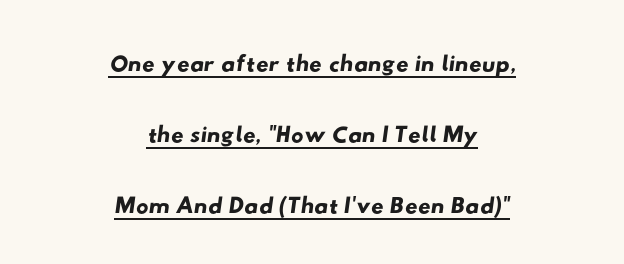
Q: Is the typeface a serif or a sans-serif typeface? A: Sans-serif.
Q: Is the text underlined? A: Yes.
Q: How is the paragraph aligned? A: Centered.
Q: Is the spacing between letters normal or unusually wide? A: Normal.
Q: Is the spacing between lines tight, normal or loose? A: Loose.
Q: Width (condensed, normal, or wide)? A: Wide.
Q: Stroke contrast? A: Low.
Q: x-height? A: Small.
Q: Monospaced? A: No.
